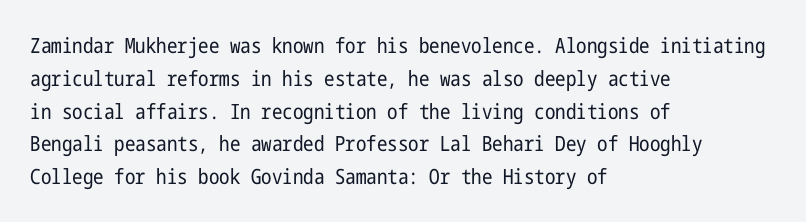
The image shows 21 px text type, upright; set left-aligned, normal line spacing (1.56x), normal letter spacing, not underlined.
